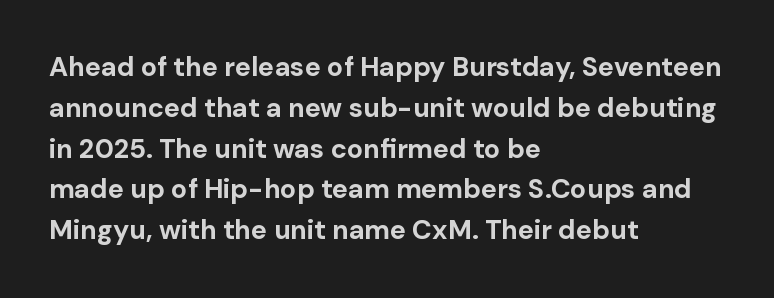
This is the regular roman posture of the typeface. Regarding leading, the lines here are spaced in the standard way. Heft: maximum for text — a bold. The specimen omits any rule beneath the text block's lines.
